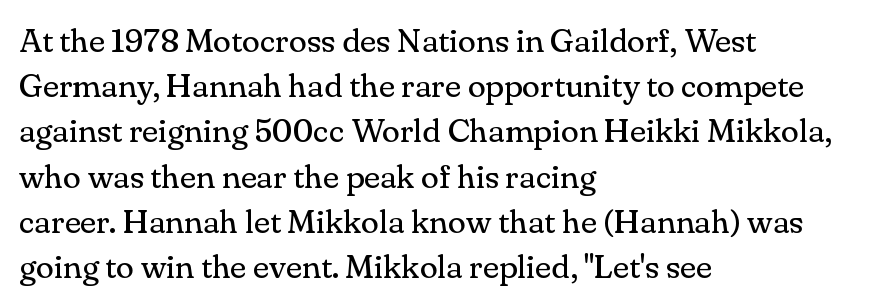
Each word holds together tightly as a unit, with standard inter-letter gaps. Notice how descenders clear the ascenders below comfortably — that's standard leading. The specimen reads as upright at a glance. Varying glyph widths throughout — classic text-font behaviour. Heft: none added — not bold.
